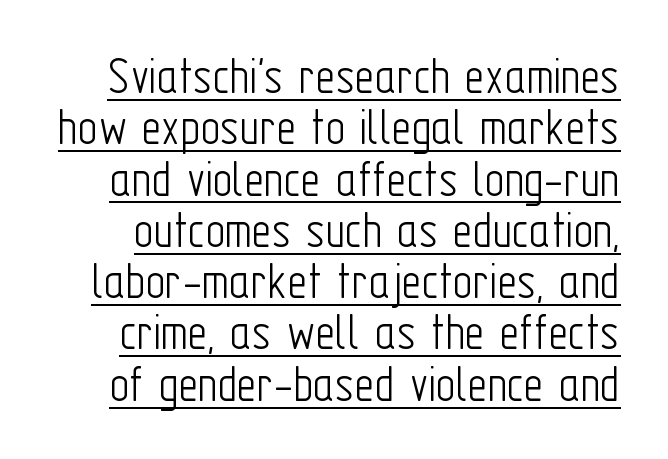
The image shows 54 px light, condensed sans-serif type, upright; set tight line spacing (0.95x), normal letter spacing, underlined; low stroke contrast and a medium x-height.
